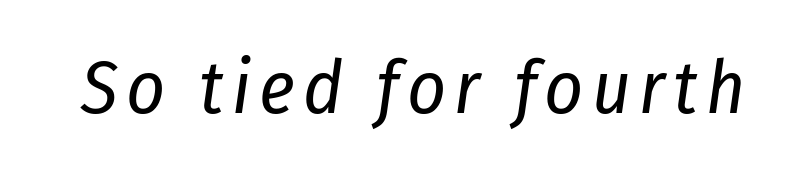
Q: Is the text bold? A: No.
Q: Is the text italic (slanted)? A: Yes, it leans right by about 8 degrees.
Q: Is the text underlined? A: No.
Q: Width (condensed, normal, or wide)? A: Condensed.
Q: Stroke contrast? A: Low.
Q: x-height? A: Medium.
Q: Monospaced? A: No.
